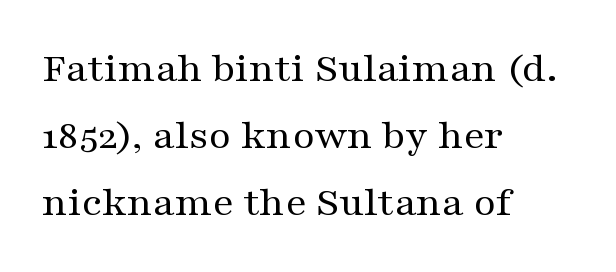
The image shows 43 px regular-weight, wide serif type, upright; set left-aligned, normal line spacing (1.56x), normal letter spacing, not underlined; medium stroke contrast and a medium x-height.
